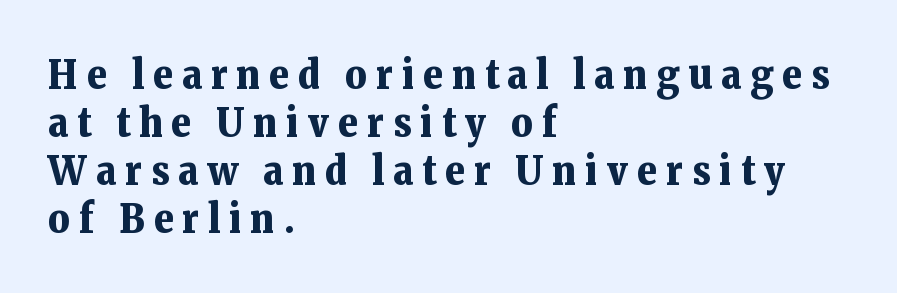
{"serif": "yes", "italic": "no", "bold": "yes", "weight": "bold", "width": "normal", "stroke_contrast": "low", "x_height": "medium", "monospaced": "no", "underline": "no", "align": "left", "line_spacing_ratio": 1.17, "letter_spacing": "wide", "letter_spacing_em": 0.22, "glyph_px": 41}
